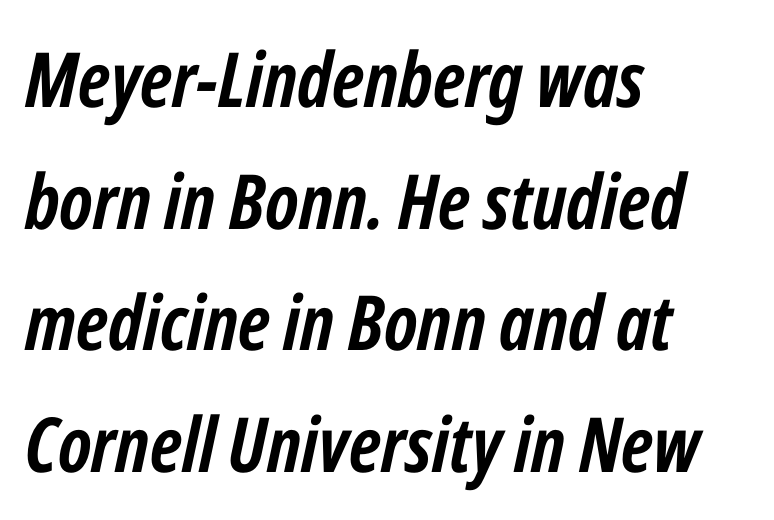
{"italic": "yes", "lean": "right", "slant_degrees": 12, "bold": "yes", "weight": "semibold", "width": "condensed", "stroke_contrast": "low", "x_height": "medium", "monospaced": "no", "underline": "no", "align": "left", "line_spacing": "normal", "line_spacing_ratio": 1.6, "letter_spacing": "normal", "letter_spacing_em": 0.0, "glyph_px": 76}
